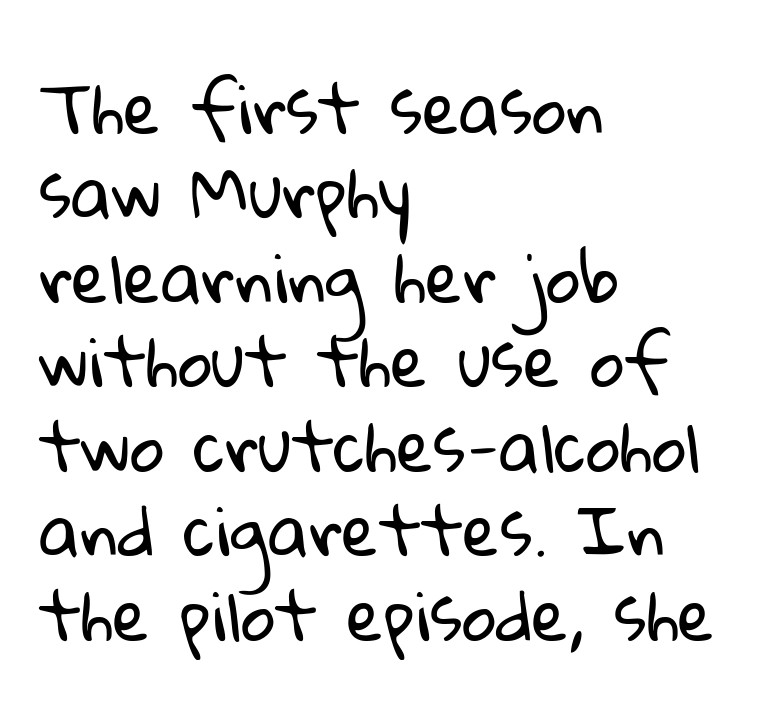
Only glyphs here, with clear space below each row. The face used here is proportionally spaced, like ordinary book or web type. The weight tops out at a normal text grade. The letterforms sit shoulder to shoulder at normal distance.
